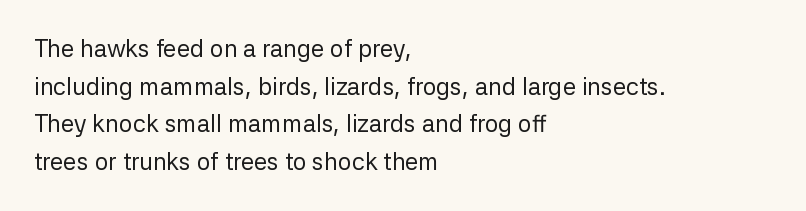
The setting favours the left margin, as ordinary paragraphs usually do. The face looks like a standard text weight, possibly lighter. Each row of text sits above clean, open space. Posture: straight, roman, zero tilt.
